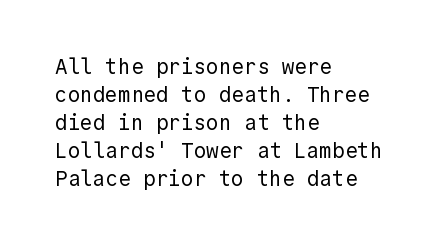
The paragraph has a hard left edge and a soft right edge. Rows of type keep a routine distance in the vertical direction. The letters sit at their default tracking, neither squeezed nor spread. Posture: vertical.
